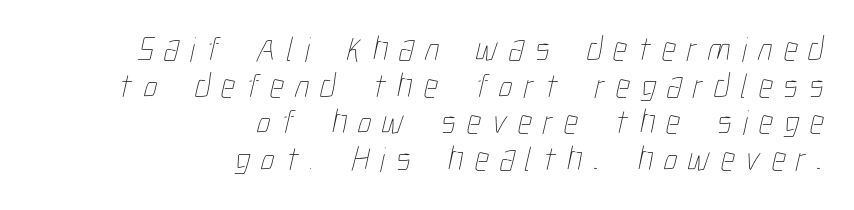
{"bold": "no", "weight": "thin", "width": "condensed", "stroke_contrast": "low", "x_height": "medium", "monospaced": "no", "underline": "no", "align": "right", "line_spacing": "tight", "line_spacing_ratio": 1.05, "letter_spacing": "wide", "letter_spacing_em": 0.31, "glyph_px": 35}
